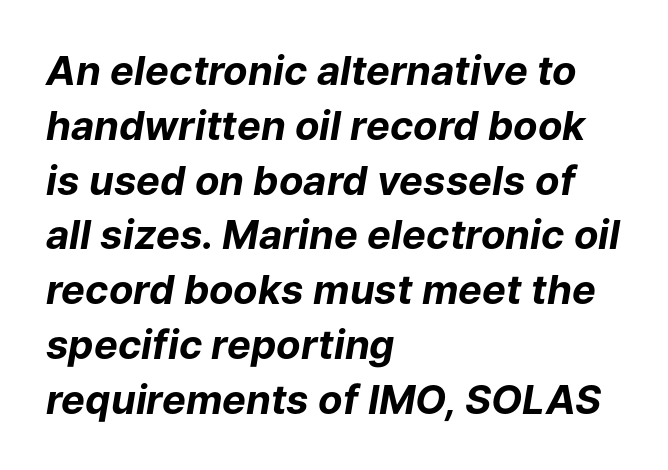
Descenders are the only things crossing below the line. Compared with typical body copy, the letter spacing here is the same. Horizontal alignment here is leftward, the default for most running prose. Italic: yes, the glyphs are oblique. Think of a printed novel: that variable character pitch is what you see here.
